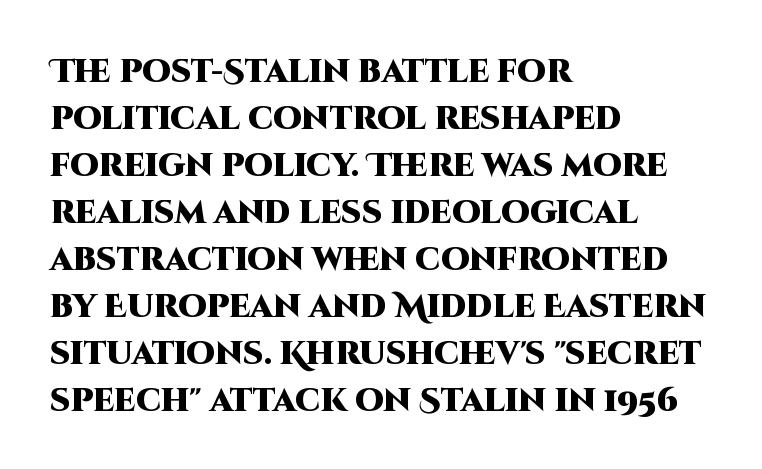
{"serif": "no", "italic": "no", "bold": "yes", "weight": "heavy", "width": "normal", "stroke_contrast": "high", "x_height": "large", "monospaced": "no", "underline": "no", "align": "left", "line_spacing": "normal", "line_spacing_ratio": 1.47, "letter_spacing": "normal", "letter_spacing_em": 0.0, "glyph_px": 32}
